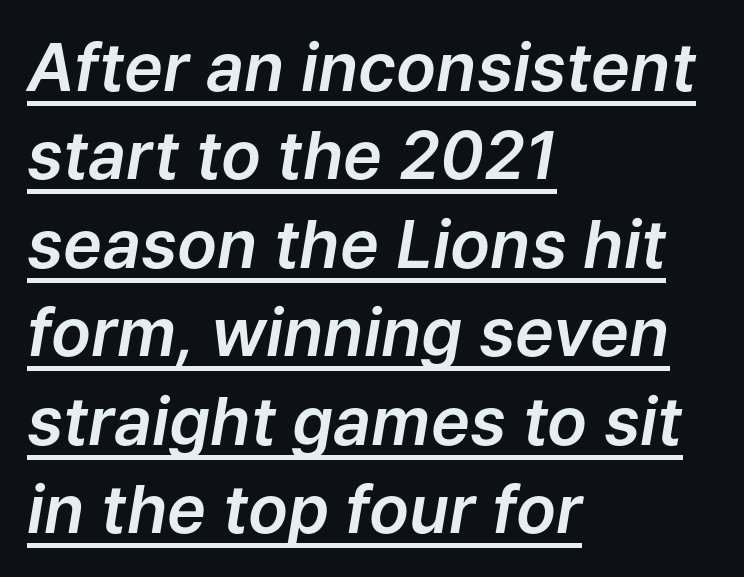
The ragged edge is on the right, which tells us the setting is flush left. Vertically, the passage feels balanced, rows spaced as you'd expect. Like a heading marked for emphasis, these lines bear an underscore. It's the slanting kind of type. Think of a printed novel: that variable character pitch is what you see here. The face used here is rendered with its standard letterfit.
